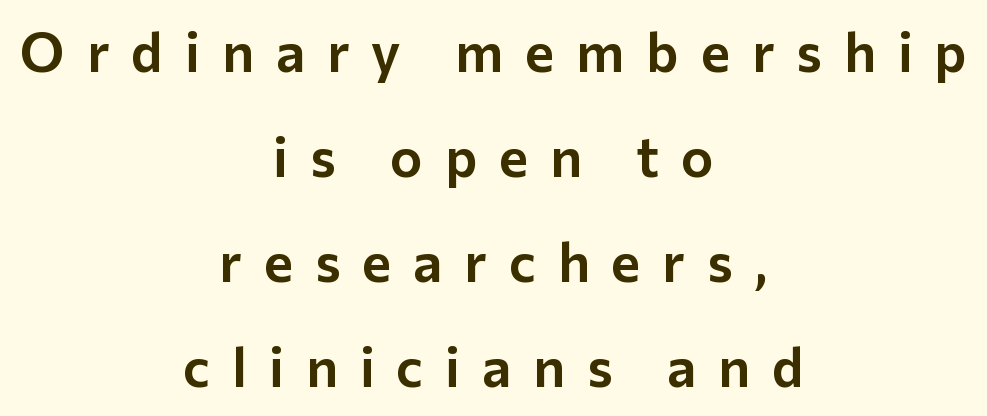
{"serif": "no", "italic": "no", "width": "normal", "stroke_contrast": "low", "x_height": "medium", "monospaced": "no", "underline": "no", "align": "center", "line_spacing": "loose", "line_spacing_ratio": 1.91, "letter_spacing": "wide", "letter_spacing_em": 0.4, "glyph_px": 55}
